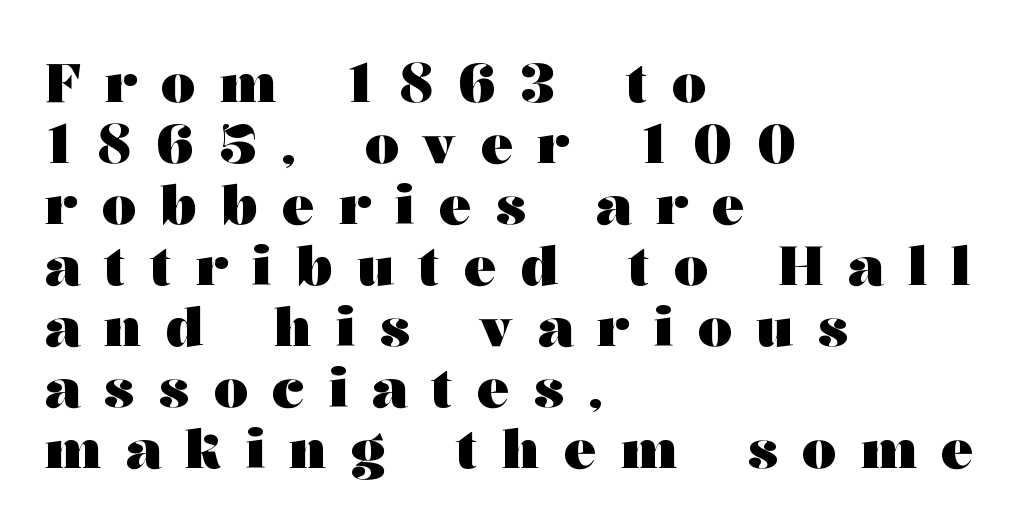
The specimen reads as upright at a glance. A dark, heavy texture on the line: the type is bold. Serif or sans? Serif — the stroke terminals have little feet. This sample is left-justified, so line endings fall wherever the words run out. The block of text is dense from top to bottom, with scant space between rows. Is this a fixed-width face? No — the glyphs have proportional, varying widths.
